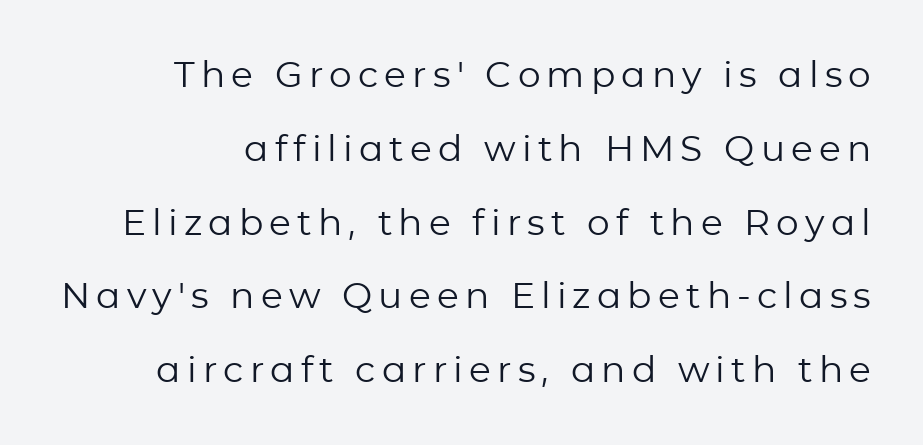
Q: Is the text bold? A: No.
Q: Is the text italic (slanted)? A: No, it is upright.
Q: Is the typeface a serif or a sans-serif typeface? A: Sans-serif.
Q: Is the text underlined? A: No.
Q: Is the spacing between lines tight, normal or loose? A: Loose.
Q: Width (condensed, normal, or wide)? A: Normal.
Q: Stroke contrast? A: Low.
Q: x-height? A: Medium.
Q: Monospaced? A: No.
